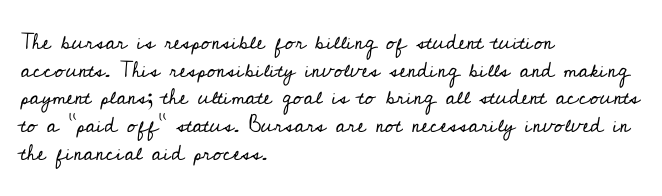
The typeface has the unassuming heft of standard copy or less. A clean baseline with only descenders dipping below it. Default kerning and tracking; the words read as compact shapes.
